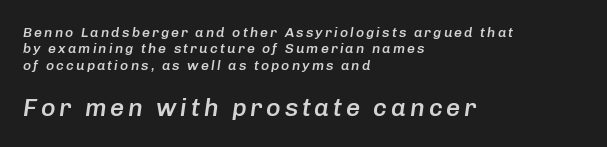
Check under the words: just untouched page. Layout note: lines flush left. Stems and bowls a touch heavier than normal — semibold. In terms of posture, this sample is oblique. The letters in the lower block stand taller than those in the block above.
